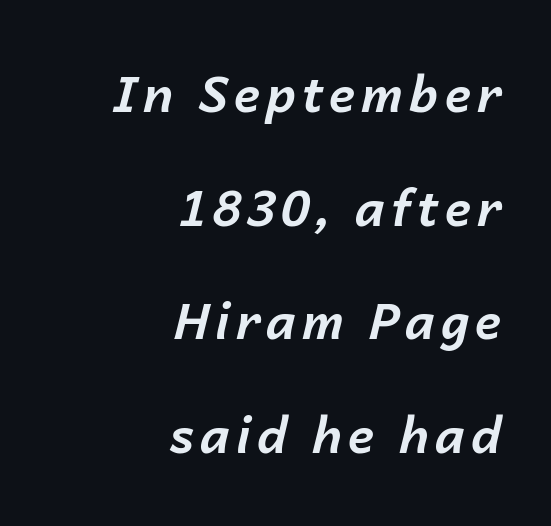
{"italic": "yes", "lean": "right", "slant_degrees": 14, "bold": "yes", "weight": "bold", "width": "normal", "stroke_contrast": "low", "x_height": "medium", "monospaced": "no", "underline": "no", "align": "right", "line_spacing": "loose", "line_spacing_ratio": 2.32, "glyph_px": 49}
